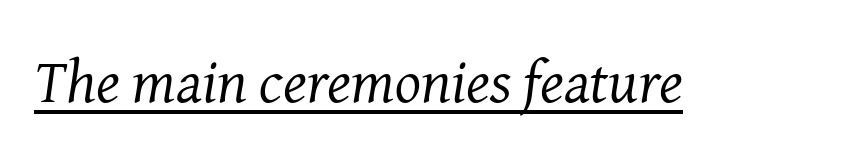
{"serif": "yes", "italic": "yes", "lean": "right", "slant_degrees": 8, "bold": "no", "weight": "regular", "width": "normal", "stroke_contrast": "medium", "x_height": "medium", "monospaced": "no", "underline": "yes", "letter_spacing": "normal", "letter_spacing_em": 0.0, "glyph_px": 61}
